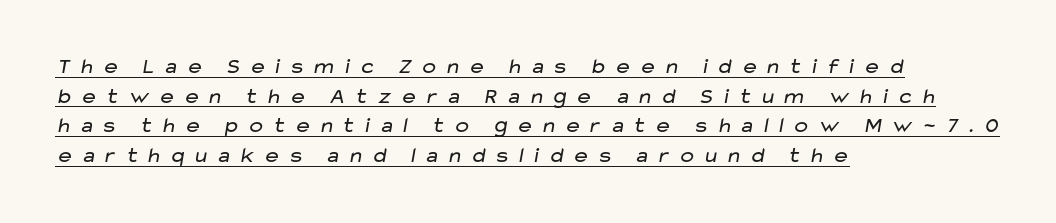
The image shows 22 px text type; set left-aligned, normal line spacing (1.35x), unusually wide letter spacing (+0.31 em), underlined.
